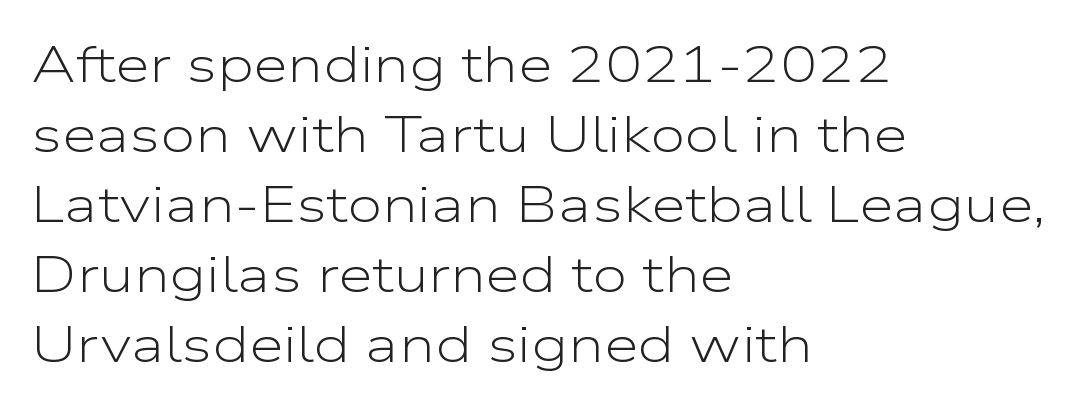
The image shows 50 px light, wide sans-serif type, upright; set left-aligned, normal line spacing (1.4x), normal letter spacing, not underlined; low stroke contrast and a medium x-height.
